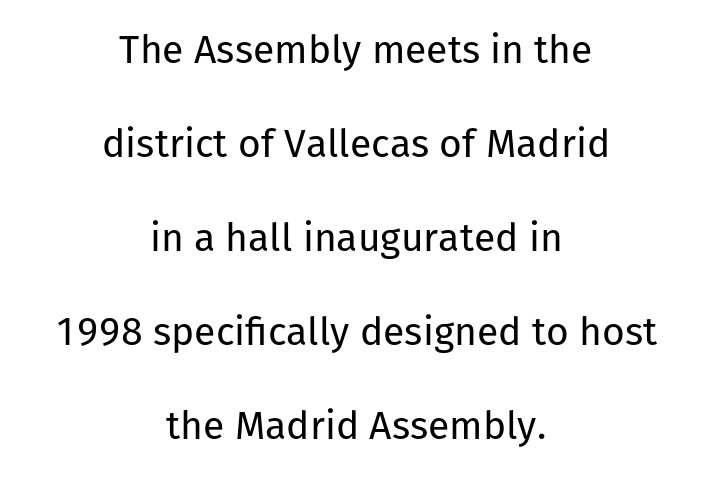
Q: Is the text bold? A: No.
Q: Is the text italic (slanted)? A: No, it is upright.
Q: Is the typeface a serif or a sans-serif typeface? A: Sans-serif.
Q: Is the text underlined? A: No.
Q: How is the paragraph aligned? A: Centered.
Q: Is the spacing between letters normal or unusually wide? A: Normal.
Q: Is the spacing between lines tight, normal or loose? A: Loose.
Q: Width (condensed, normal, or wide)? A: Normal.
Q: Stroke contrast? A: Low.
Q: x-height? A: Medium.
Q: Monospaced? A: No.
